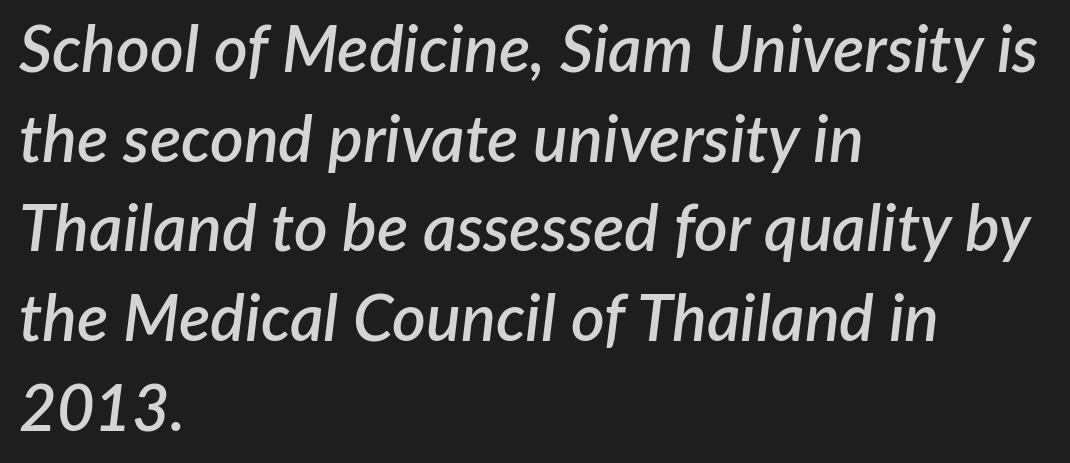
Q: Is the text bold? A: Semi-bold.
Q: Is the text italic (slanted)? A: Yes, it leans right by about 7 degrees.
Q: Is the text underlined? A: No.
Q: How is the paragraph aligned? A: Left-aligned.
Q: Is the spacing between letters normal or unusually wide? A: Normal.
Q: Is the spacing between lines tight, normal or loose? A: Normal.
Q: Width (condensed, normal, or wide)? A: Normal.
Q: Stroke contrast? A: Low.
Q: x-height? A: Medium.
Q: Monospaced? A: No.
